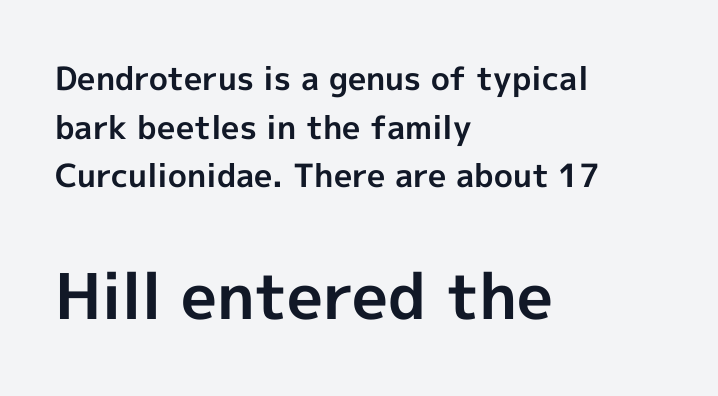
To sum up the face: it is a sans, with no serifs. Beneath every word, the page is bare. The rendering uses natural spacing where letterforms have individual widths. Tracking value appears to be zero — textbook default spacing.
